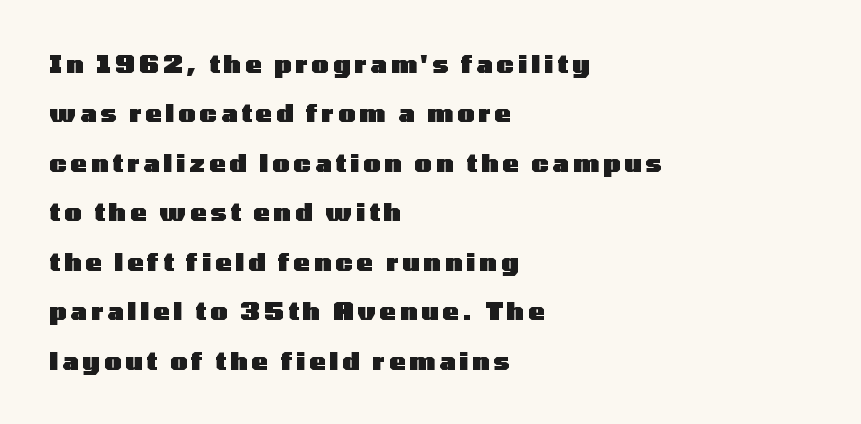
Q: Is the text bold? A: Yes.
Q: Is the text italic (slanted)? A: No, it is upright.
Q: Is the text underlined? A: No.
Q: How is the paragraph aligned? A: Left-aligned.
Q: Is the spacing between lines tight, normal or loose? A: Loose.
